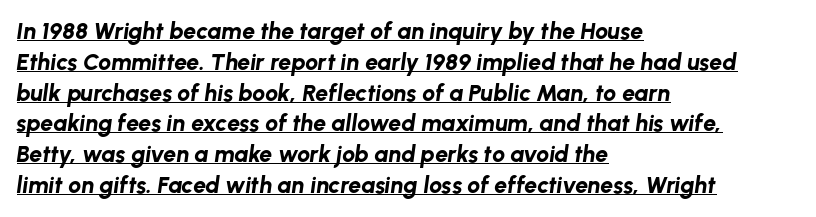
Q: Is the text bold? A: Yes.
Q: Is the text italic (slanted)? A: Yes, it leans right by about 8 degrees.
Q: Is the text underlined? A: Yes.
Q: How is the paragraph aligned? A: Left-aligned.
Q: Is the spacing between letters normal or unusually wide? A: Normal.
Q: Is the spacing between lines tight, normal or loose? A: Normal.
